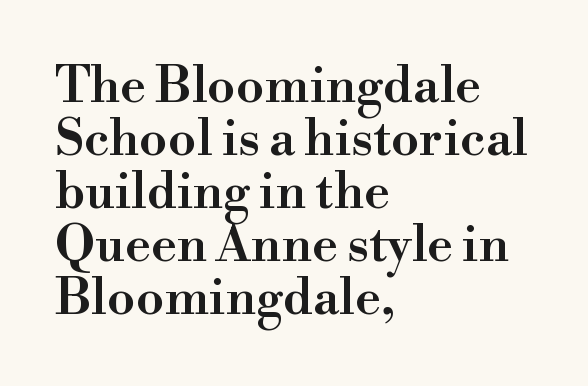
The image shows 50 px semibold serif type, upright; set left-aligned, tight line spacing (1.06x), normal letter spacing, not underlined; high stroke contrast and a small x-height.
